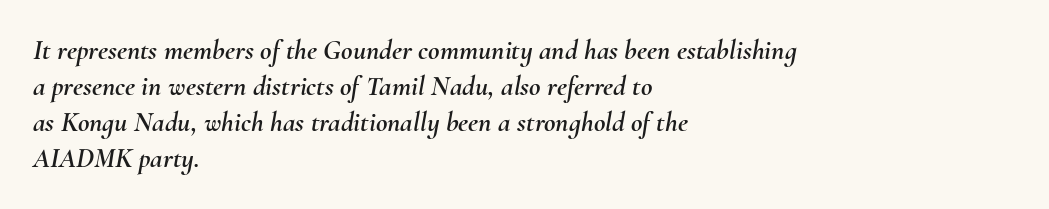
Think of a printed novel: that variable character pitch is what you see here. These lines sit exactly where default settings would place them. The typography opts for an oblique posture over an upright one. Nobody drew a line under any word here.
